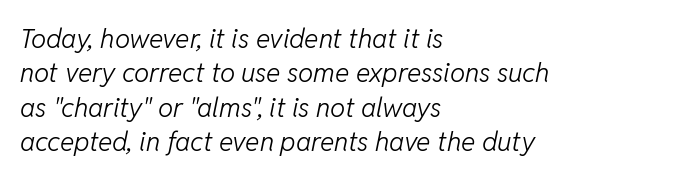
{"italic": "yes", "lean": "right", "slant_degrees": 11, "bold": "no", "underline": "no", "align": "left", "line_spacing": "normal", "line_spacing_ratio": 1.27, "letter_spacing": "normal", "letter_spacing_em": 0.0, "glyph_px": 27}
